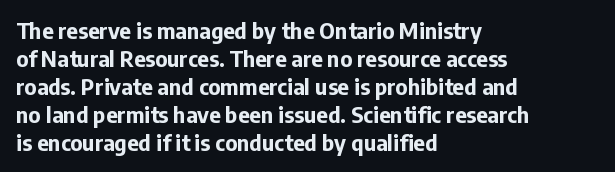
The image shows 22 px bold type, upright; set left-aligned, normal line spacing (1.27x), normal letter spacing, not underlined.
